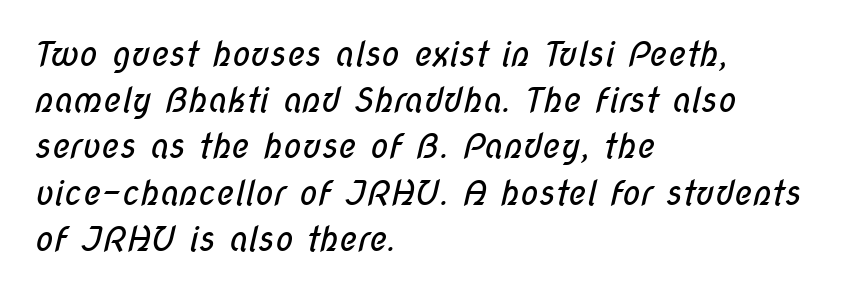
{"serif": "no", "bold": "no", "weight": "regular", "width": "condensed", "stroke_contrast": "low", "x_height": "medium", "monospaced": "no", "underline": "no", "align": "left", "line_spacing": "normal", "line_spacing_ratio": 1.36, "letter_spacing": "normal", "letter_spacing_em": 0.0, "glyph_px": 34}
